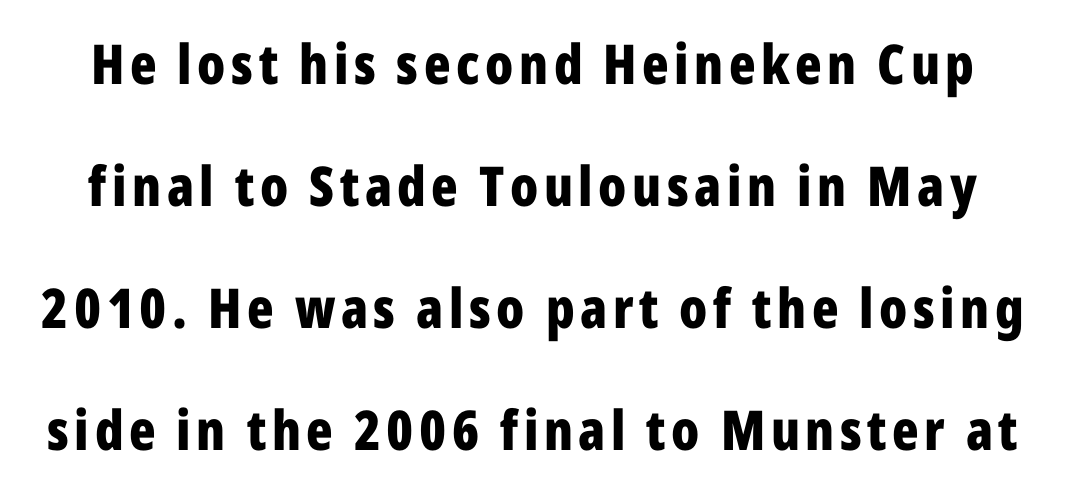
{"serif": "no", "italic": "no", "bold": "yes", "weight": "bold", "width": "condensed", "stroke_contrast": "low", "x_height": "medium", "monospaced": "no", "underline": "no", "line_spacing": "loose", "line_spacing_ratio": 2.22, "glyph_px": 55}
